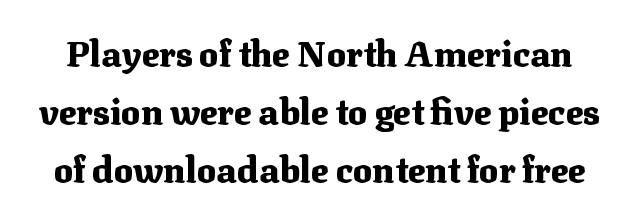
Honestly, the row spacing looks completely unremarkable. Serif or sans? Serif — the stroke terminals have little feet. The zone under the glyphs is completely vacant. The passage shown is emphatically bold. Default kerning and tracking; the words read as compact shapes. Do the letters lean? They stand straight.
